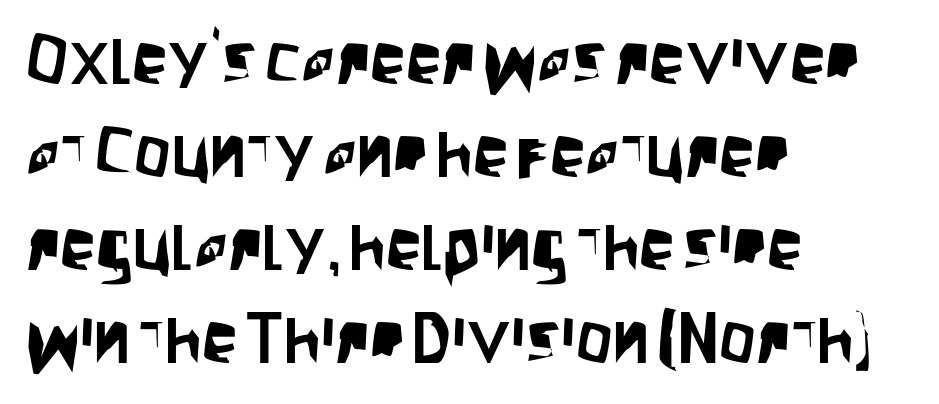
The image shows 72 px condensed sans-serif type, upright; set left-aligned, normal line spacing (1.29x), normal letter spacing, not underlined; low stroke contrast and a large x-height.
